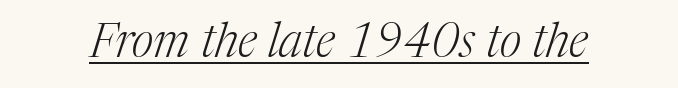
The font is comparable to plain body text, perhaps lighter. Nothing unusual about the tracking: characters are spaced as the font intends. Designer's note — italics engaged. The face used here is proportionally spaced, like ordinary book or web type. Typographically, this falls in the serif category. The face used here appears with an underline applied.
